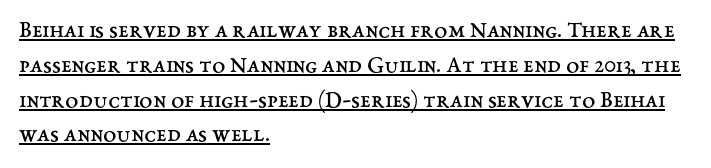
{"italic": "no", "bold": "no", "underline": "yes", "align": "left", "line_spacing": "normal", "line_spacing_ratio": 1.45, "letter_spacing": "normal", "letter_spacing_em": 0.0, "glyph_px": 24}
